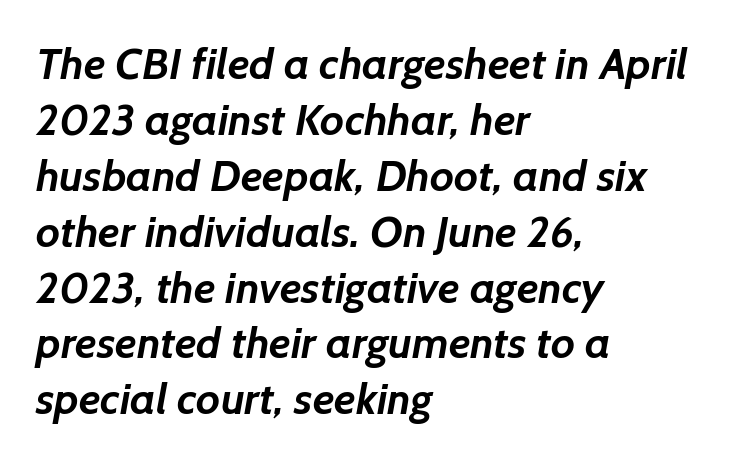
The image shows 44 px semibold sans-serif type; set left-aligned, normal line spacing (1.27x), normal letter spacing, not underlined; low stroke contrast and a medium x-height.
